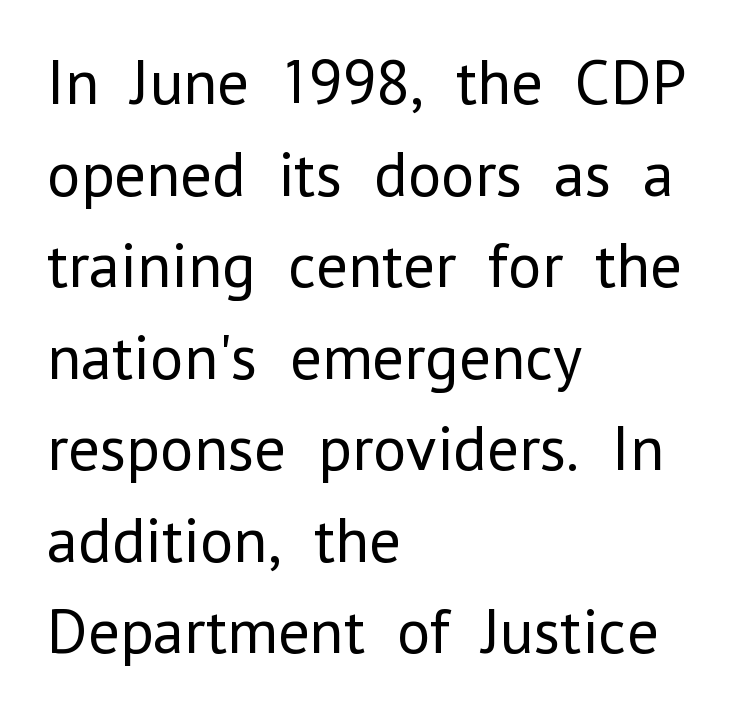
{"serif": "no", "italic": "no", "bold": "no", "weight": "regular", "width": "normal", "stroke_contrast": "low", "x_height": "medium", "monospaced": "no", "underline": "no", "align": "left", "line_spacing": "normal", "line_spacing_ratio": 1.43, "letter_spacing": "normal", "letter_spacing_em": 0.0, "glyph_px": 64}
